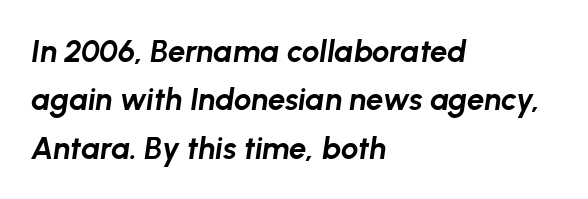
The image shows 31 px bold type, italic (leaning right); set left-aligned, normal line spacing (1.56x), normal letter spacing, not underlined; low stroke contrast and a medium x-height.
